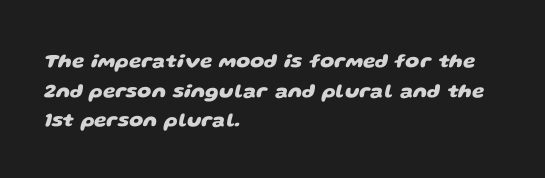
{"bold": "yes", "underline": "no", "align": "left", "line_spacing": "normal", "line_spacing_ratio": 1.48, "letter_spacing": "normal", "letter_spacing_em": 0.0, "glyph_px": 20}
